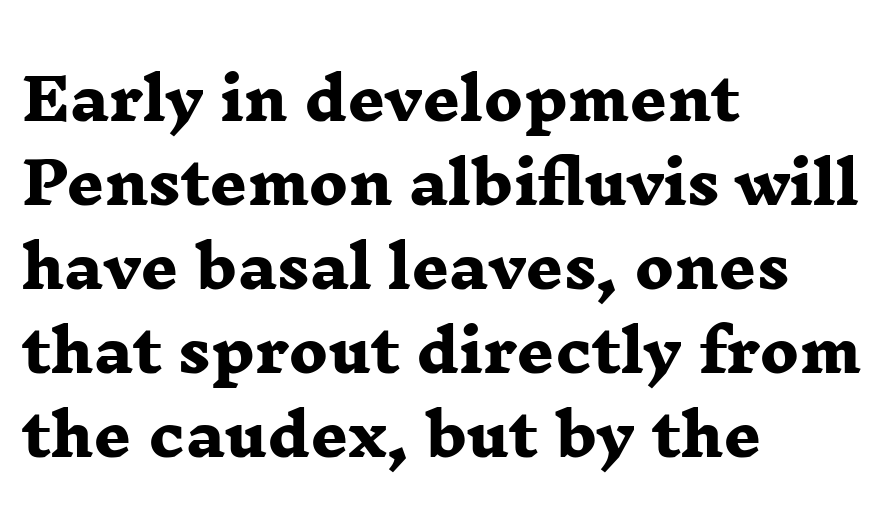
{"serif": "yes", "bold": "yes", "weight": "heavy", "width": "wide", "stroke_contrast": "low", "x_height": "medium", "monospaced": "no", "underline": "no", "align": "left", "line_spacing": "normal", "line_spacing_ratio": 1.45, "letter_spacing": "normal", "letter_spacing_em": 0.0, "glyph_px": 58}
